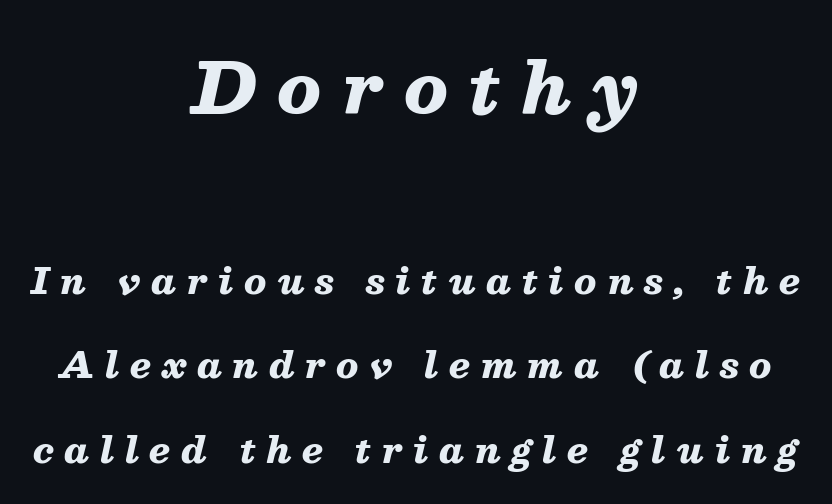
The image shows 71 px heavy type, italic (leaning right); set centered, loose line spacing (2.35x), unusually wide letter spacing (+0.3 em), not underlined; the first (top) block is 1.97x larger; medium stroke contrast and a medium x-height.
